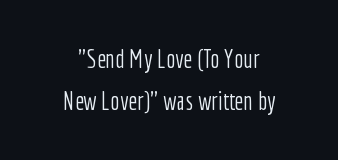
Baseline-to-baseline distance is the conventional proportion of letter height. These lines were composed using upright roman letters. Caption: standard tracking, unaltered. The weight would be labelled regular, book, light, or lighter still.
